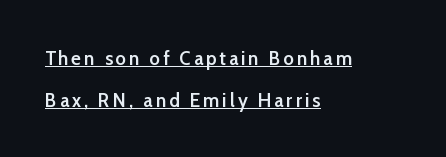
The image shows 20 px text type, upright; set left-aligned, loose line spacing (2.1x), underlined.
